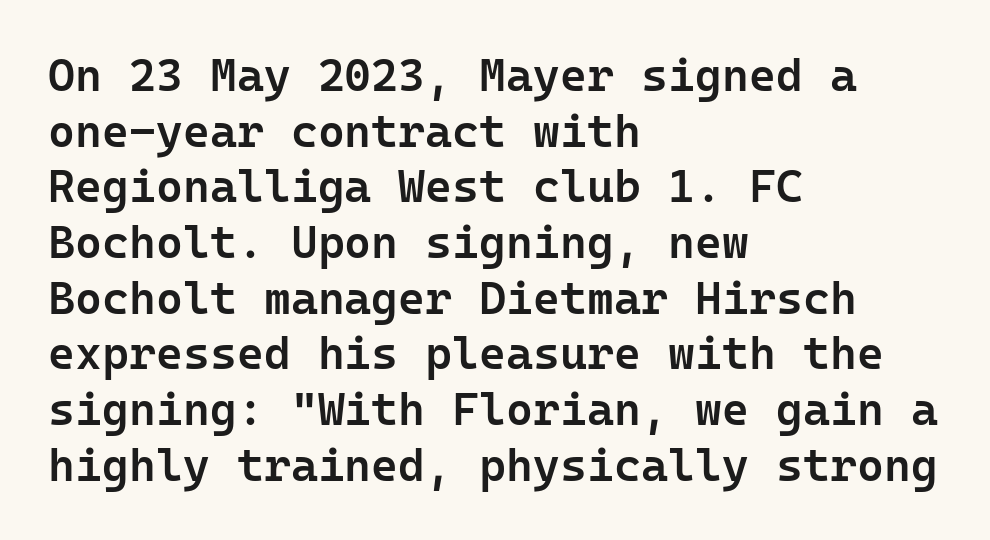
Is this a fixed-width face? Yes — each glyph sits in an identical cell. A roman cut, with each character standing at attention. This rendering features lettering with no underline. These lines are set flush left with a ragged right edge. You could call the tracking neutral — neither tight nor loose. Students, this is semibold: more ink than regular, less than bold.
